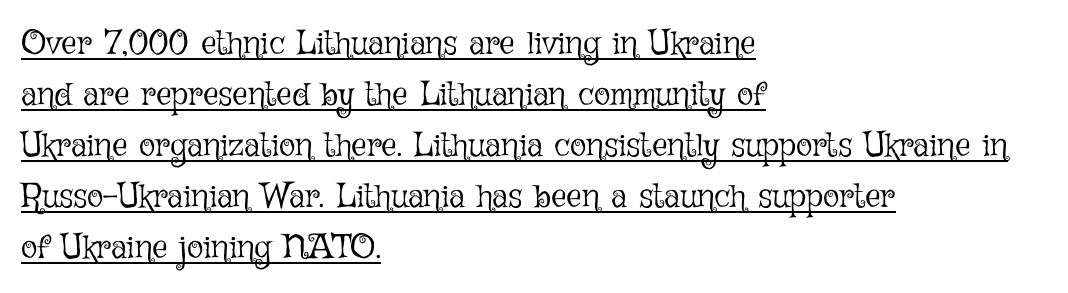
{"italic": "no", "bold": "no", "weight": "light", "width": "normal", "stroke_contrast": "low", "x_height": "medium", "monospaced": "no", "underline": "yes", "align": "left", "line_spacing": "normal", "line_spacing_ratio": 1.5, "letter_spacing": "normal", "letter_spacing_em": 0.0, "glyph_px": 34}
